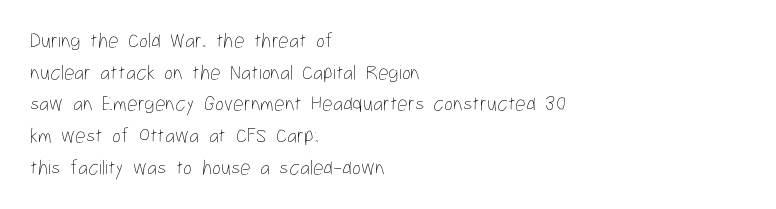
Style check: upright. Leftover space on each line is placed entirely after the last word. The rows are spaced the way most documents space them. The font is comparable to plain body text, perhaps lighter. Honestly, there is no underline to notice here at all. Nobody touched the tracking dial on this one.
